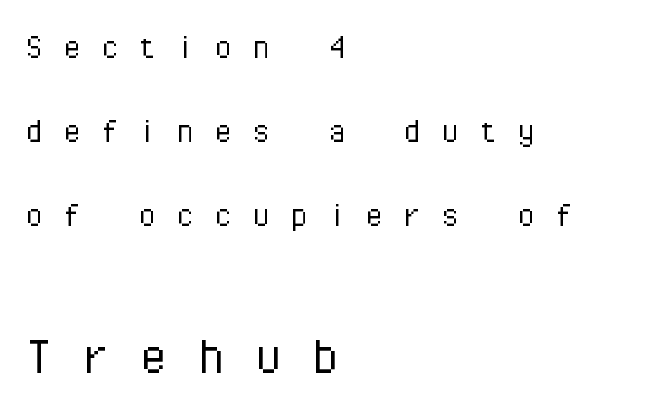
Notice the wide empty band between every row — that's loose leading. Here the glyphs are tracked loosely, breaking word shapes into spaced letters. Block two is the big one; block one sits smaller above it. Check under the words: just untouched page. Here the designer chose a console-style face with uniform glyph widths. The letters stand straight up with perfectly vertical stems.
